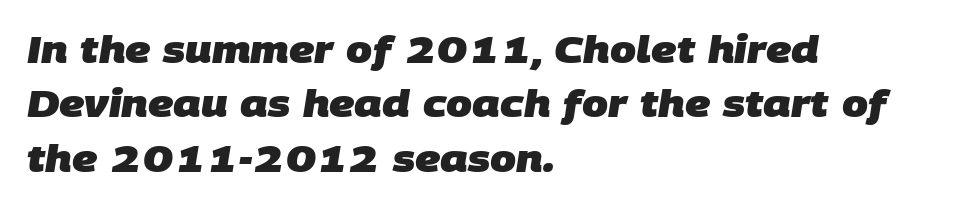
The image shows 37 px heavy sans-serif type; set left-aligned, normal line spacing (1.47x), normal letter spacing, not underlined; low stroke contrast and a large x-height.
